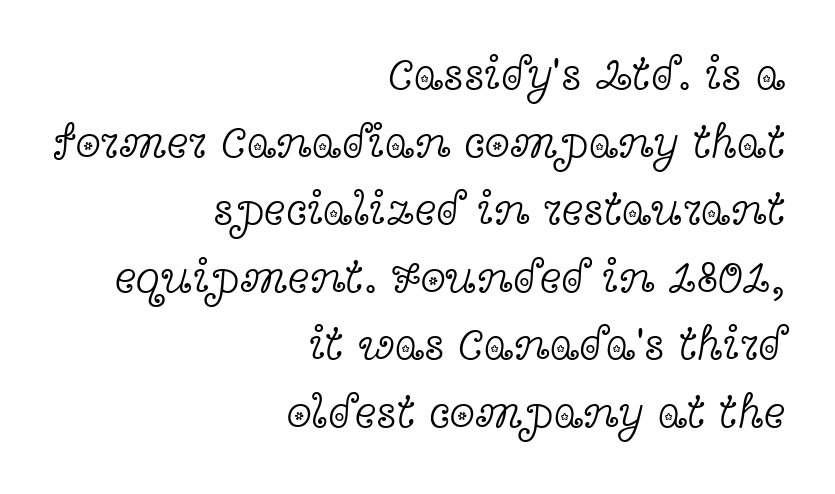
These lines are set flush right with a ragged left edge. Check where the strokes stop: tiny serifs finish them off. Students, note that the glyphs here touch the page at normal intervals. In terms of posture, this sample is upright. Does the leading feel generous? No, just average. Think standard paragraph weight, or any step lighter than that.
